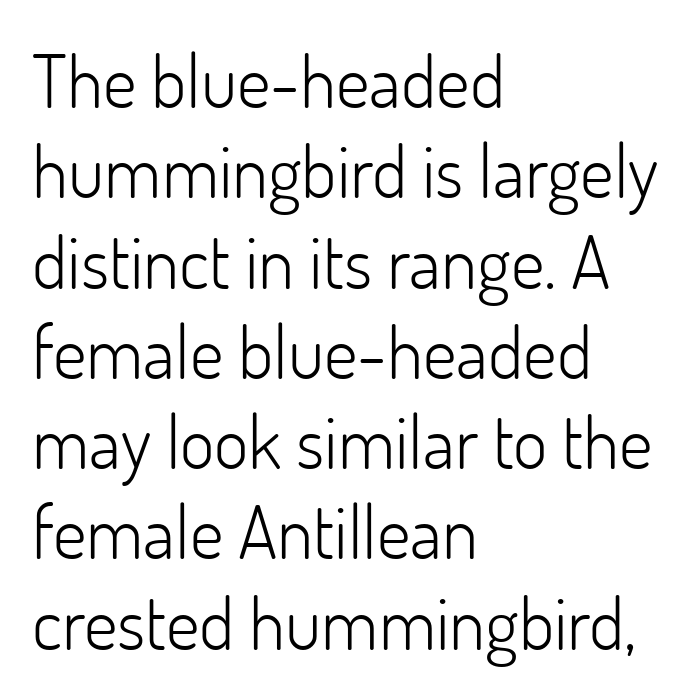
The image shows 74 px light sans-serif type, upright; set left-aligned, line spacing 1.22x, normal letter spacing, not underlined; low stroke contrast and a small x-height.
